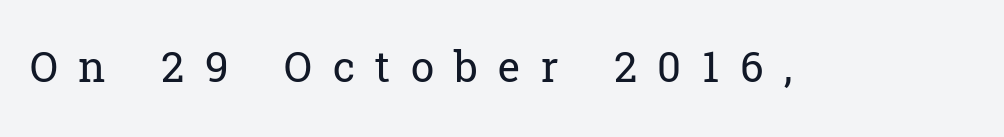
The image shows 42 px regular-weight serif type, upright; set unusually wide letter spacing (+0.49 em), not underlined; low stroke contrast and a medium x-height.
